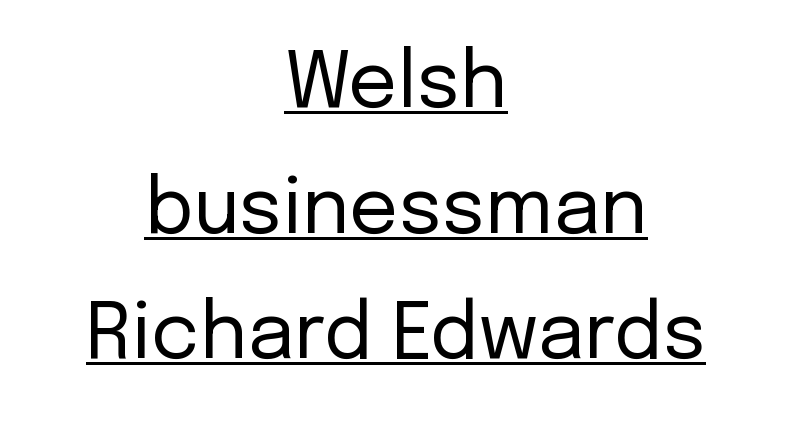
Stroke terminals: plain, sans-serif. Here the designer chose a conventional face with non-uniform glyph widths. Stroke thickness stays within the range of a standard reading face or lighter. Tall strokes in this sample are plumb rather than angled. This rendering features underlined lettering. Baseline-to-baseline distance is the conventional proportion of letter height.
